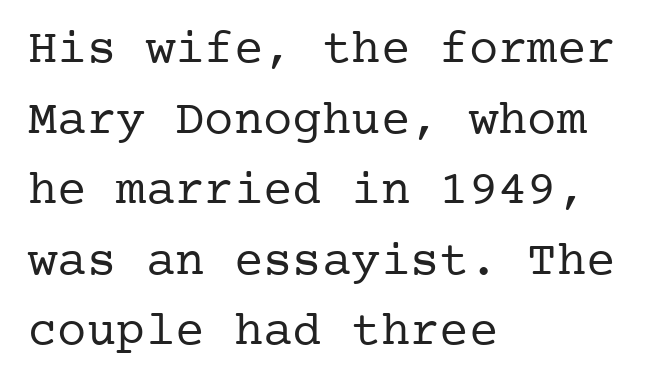
The image shows 49 px regular-weight serif type, upright; set left-aligned, normal line spacing (1.44x), normal letter spacing, not underlined; low stroke contrast and a medium x-height.
